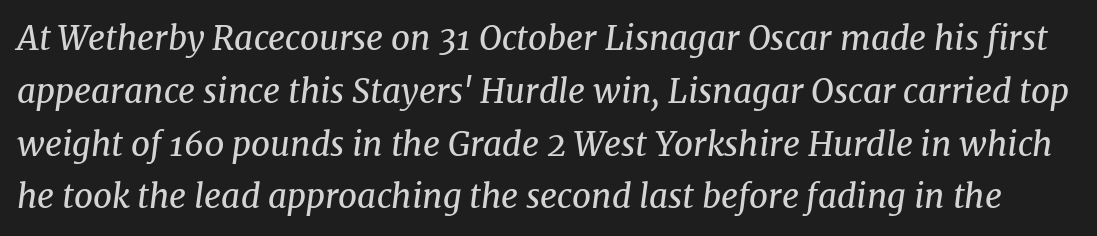
The image shows 33 px regular-weight serif type, italic (leaning right); set normal line spacing (1.6x), normal letter spacing, not underlined; medium stroke contrast and a medium x-height.
